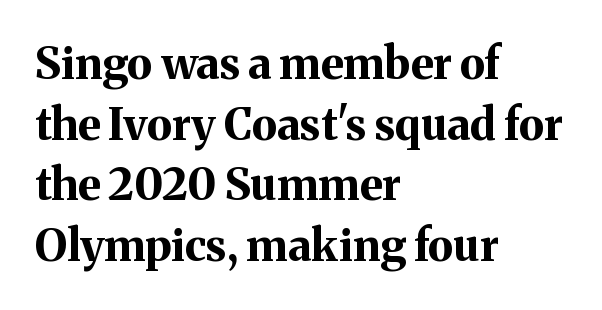
The image shows 44 px bold serif type, upright; set left-aligned, normal line spacing (1.38x), normal letter spacing, not underlined; medium stroke contrast and a medium x-height.
